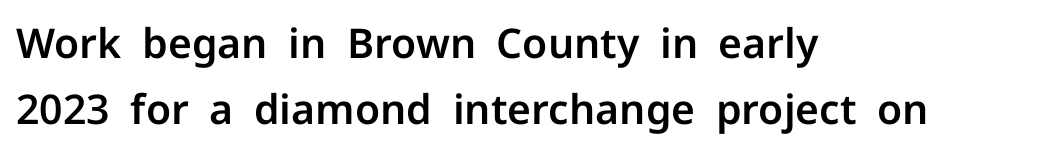
{"serif": "no", "italic": "no", "width": "normal", "stroke_contrast": "low", "x_height": "medium", "monospaced": "no", "underline": "no", "align": "left", "line_spacing": "normal", "line_spacing_ratio": 1.61, "letter_spacing": "normal", "letter_spacing_em": 0.0, "glyph_px": 41}
